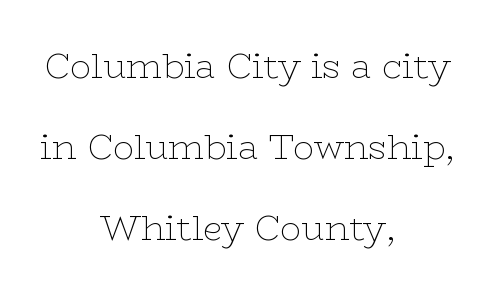
Q: Is the text bold? A: No.
Q: Is the text italic (slanted)? A: No, it is upright.
Q: Is the typeface a serif or a sans-serif typeface? A: Serif.
Q: Is the text underlined? A: No.
Q: How is the paragraph aligned? A: Centered.
Q: Is the spacing between letters normal or unusually wide? A: Normal.
Q: Is the spacing between lines tight, normal or loose? A: Loose.
Q: Width (condensed, normal, or wide)? A: Wide.
Q: Stroke contrast? A: Low.
Q: x-height? A: Medium.
Q: Monospaced? A: No.
